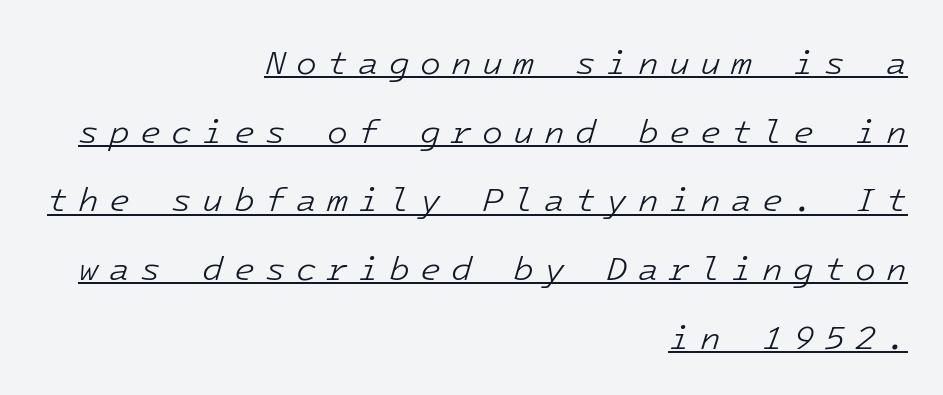
Q: Is the text bold? A: No.
Q: Is the text italic (slanted)? A: Yes, it leans right by about 16 degrees.
Q: Is the text underlined? A: Yes.
Q: How is the paragraph aligned? A: Right-aligned.
Q: Is the spacing between letters normal or unusually wide? A: Unusually wide.
Q: Is the spacing between lines tight, normal or loose? A: Loose.
Q: Width (condensed, normal, or wide)? A: Normal.
Q: Stroke contrast? A: Low.
Q: x-height? A: Medium.
Q: Monospaced? A: Yes.
